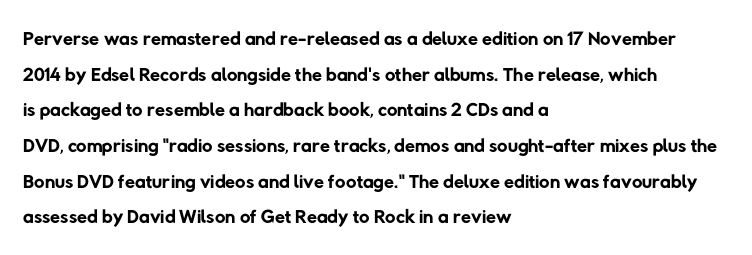
{"serif": "no", "bold": "no", "weight": "regular", "width": "normal", "stroke_contrast": "low", "x_height": "medium", "monospaced": "no", "underline": "no", "align": "left", "line_spacing_ratio": 1.23, "letter_spacing": "normal", "letter_spacing_em": 0.0, "glyph_px": 29}
